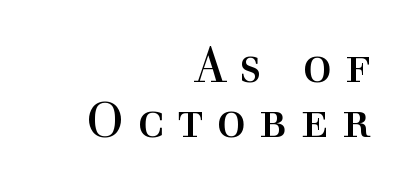
Clear beneath every line of the passage. These lines were composed using upright roman letters. Think of a printed novel: that variable character pitch is what you see here. Compared with typical body copy, the letter spacing here is much looser. What's the leading like? Squeezed, with rows nearly overlapping. Typographically, this falls in the serif category.
